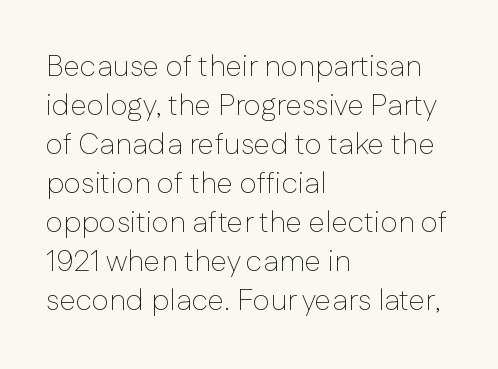
The line texture is even and compact thanks to regular tracking. A typesetter would call this proportional, since set widths differ per character. This rendering features lettering with no underline. The letters look calm and open, with moderate or lighter stems. Short and long lines alike share a common starting point at left. Look at the bottom of the vertical strokes: they stop flat, with no serifs.
